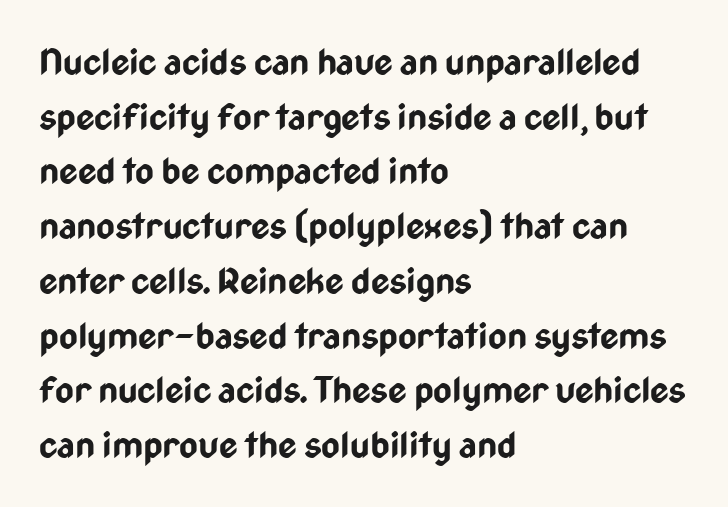
The sample has been set heavy, in full bold. Vertical spacing — default. Observe the absence of serifs on each vertical stroke in this sample. Left-aligned paragraph, ragged on the right. A bare baseline throughout the passage.
